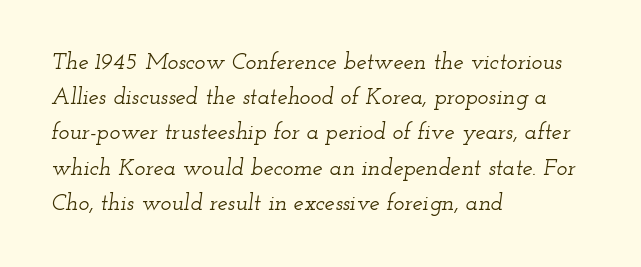
This rendering leaves character spacing at its baseline value. Honestly, the row spacing looks completely unremarkable. The ragged edge is on the right, which tells us the setting is flush left. Check under the words: just untouched page. In terms of posture, this sample is oblique.
